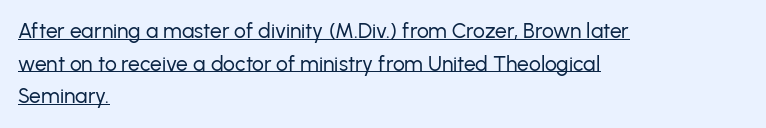
Weight: in the light-to-regular range. Italic: no, the glyphs are upright roman. Does the leading feel generous? No, just average. The line texture is even and compact thanks to regular tracking. The rendering uses the underline text-decoration. Line starts are locked; line ends wander.
